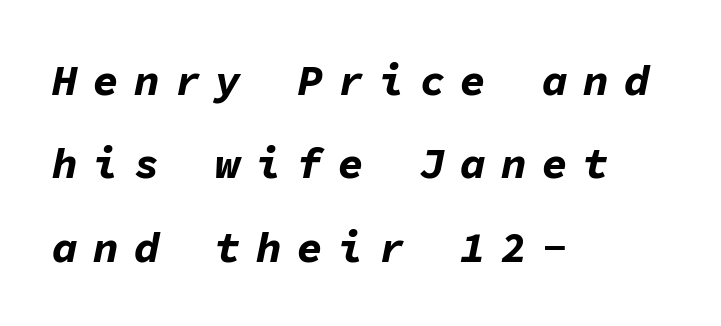
{"italic": "yes", "lean": "right", "slant_degrees": 11, "bold": "yes", "weight": "bold", "width": "normal", "stroke_contrast": "low", "x_height": "medium", "monospaced": "yes", "underline": "no", "align": "left", "line_spacing": "loose", "line_spacing_ratio": 1.94, "letter_spacing": "wide", "letter_spacing_em": 0.35, "glyph_px": 43}
